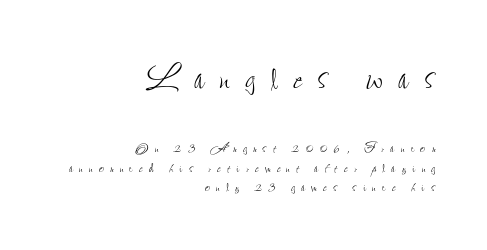
Characters follow at a spacing far wider than the type designer built in. Words float on clear page, feet unadorned. The designer dialed line spacing down below the default. No heavy texture on the line: the type isn't bold. A typesetter would call this proportional, since set widths differ per character.
